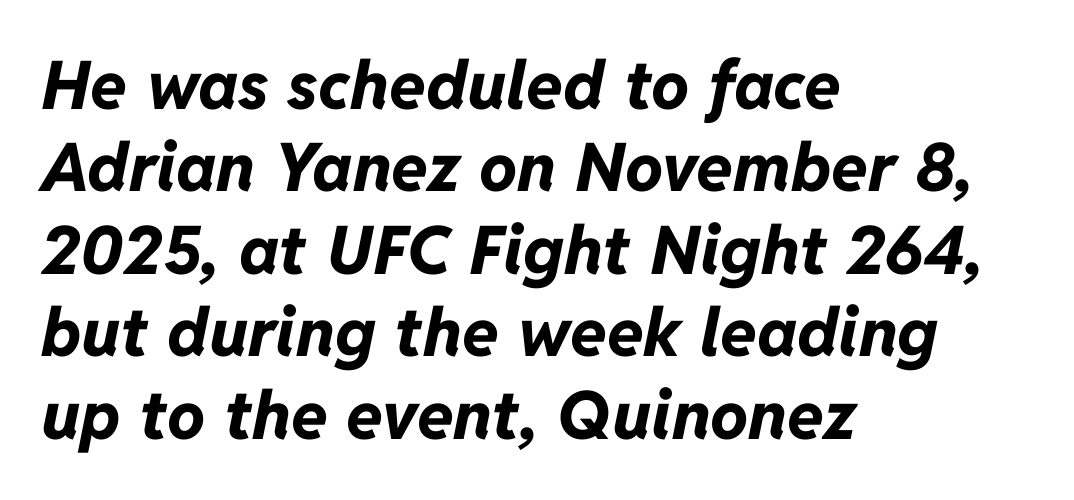
In terms of letterspacing, this is plain default setting. Decoration check: the copy has no underline. Typeset ragged right — the left edge is the straight one. Slant detected: the letters are inclined. The rendering uses natural spacing where letterforms have individual widths.
